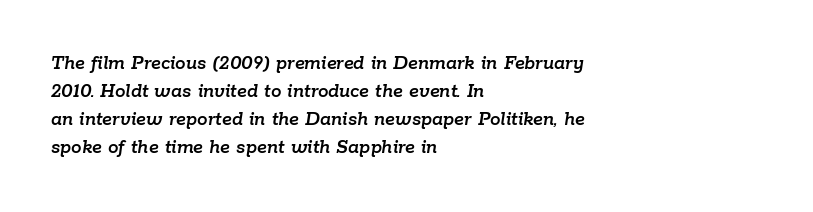
{"italic": "yes", "lean": "right", "slant_degrees": 9, "underline": "no", "align": "left", "line_spacing": "normal", "line_spacing_ratio": 1.34, "letter_spacing": "normal", "letter_spacing_em": 0.0, "glyph_px": 21}
